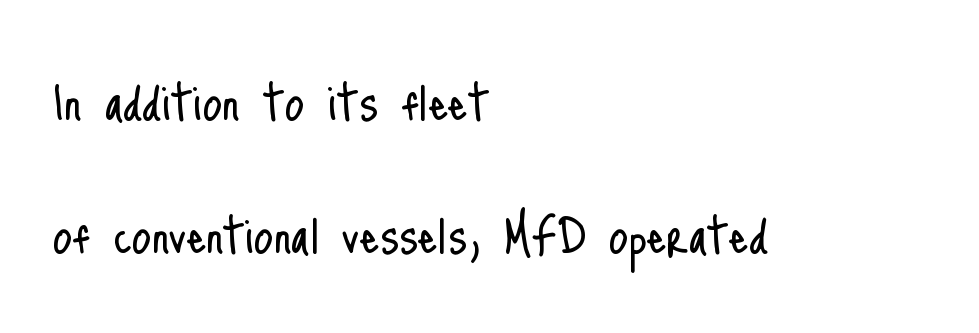
The space between consecutive lines is lavish. The passage shown is typed in a proportional face where columns would drift. Think standard paragraph weight, or any step lighter than that. What stands out about the letter spacing? Nothing — it is the standard amount. What kind of face is this? One without serifs — a sans.
